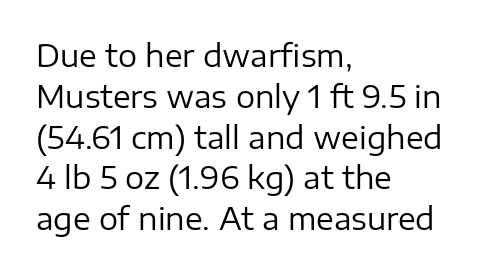
The image shows 30 px regular-weight sans-serif type, upright; set left-aligned, normal line spacing (1.36x), normal letter spacing, not underlined; low stroke contrast and a medium x-height.
